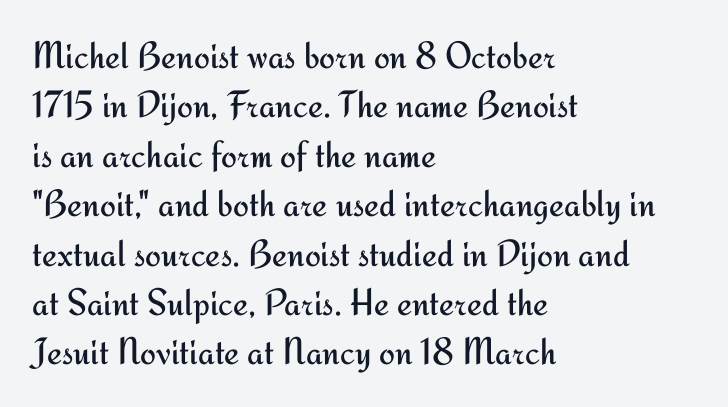
The image shows 38 px regular-weight sans-serif type, upright; set left-aligned, normal line spacing (1.3x), normal letter spacing, not underlined; medium stroke contrast and a small x-height.
